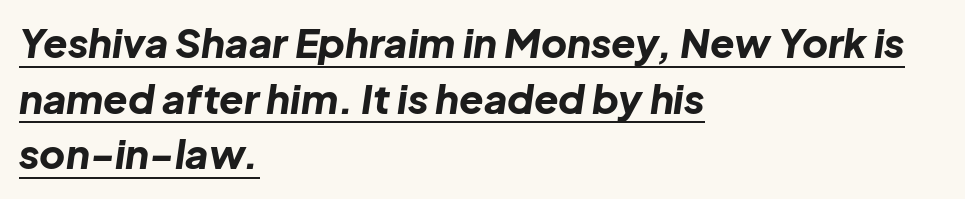
{"italic": "yes", "lean": "right", "slant_degrees": 8, "bold": "yes", "weight": "bold", "width": "normal", "stroke_contrast": "low", "x_height": "medium", "monospaced": "no", "underline": "yes", "align": "left", "line_spacing": "normal", "line_spacing_ratio": 1.39, "letter_spacing": "normal", "letter_spacing_em": 0.0, "glyph_px": 40}
